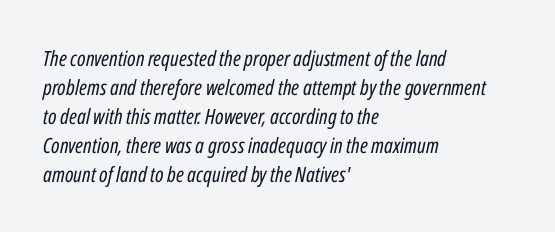
{"italic": "yes", "lean": "right", "slant_degrees": 12, "bold": "no", "underline": "no", "align": "left", "line_spacing": "normal", "line_spacing_ratio": 1.38, "letter_spacing": "normal", "letter_spacing_em": 0.0, "glyph_px": 21}
